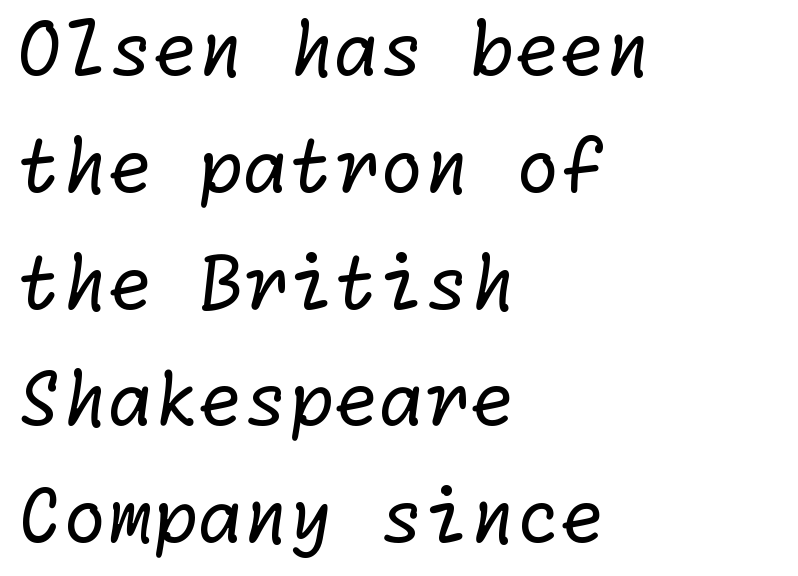
The image shows 73 px regular-weight sans-serif type; set left-aligned, normal line spacing (1.6x), normal letter spacing, not underlined; low stroke contrast and a medium x-height.
